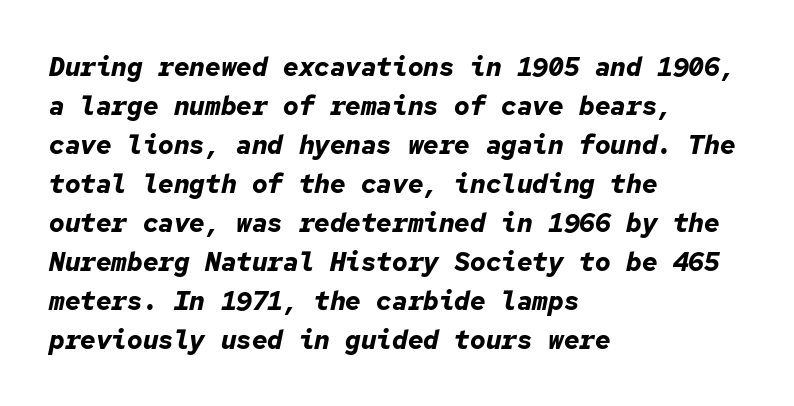
A typesetter would call this zero additional tracking. Heavy-handed strokes throughout: this text is bold. If you measured baseline to baseline, you'd find a middling distance. The lettering tilts uniformly, giving the passage an italic look. The space directly below the letters is spotless.
